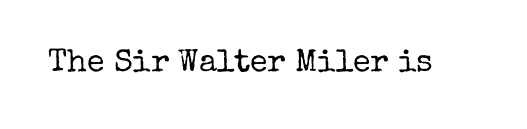
Upright lettering throughout. Nothing heavy about these letters — not bold at all. The letters carry serifs — small finishing strokes at the ends of their stems. The face used here is rendered with its standard letterfit. Proportional: the letters do not fall into vertical columns.
